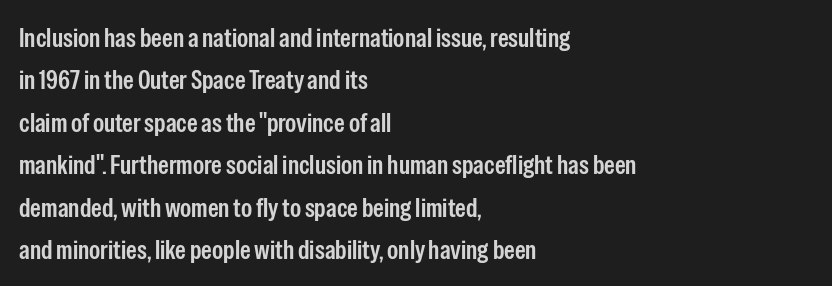
Q: Is the text bold? A: Semi-bold.
Q: Is the text italic (slanted)? A: No, it is upright.
Q: Is the text underlined? A: No.
Q: How is the paragraph aligned? A: Left-aligned.
Q: Is the spacing between letters normal or unusually wide? A: Normal.
Q: Is the spacing between lines tight, normal or loose? A: Normal.
